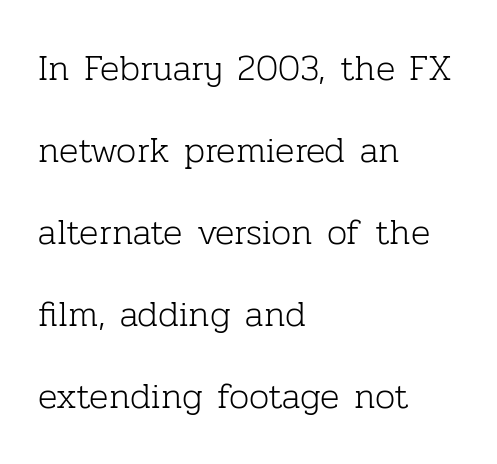
The image shows 36 px light serif type, upright; set left-aligned, loose line spacing (2.28x), normal letter spacing, not underlined; low stroke contrast and a medium x-height.
